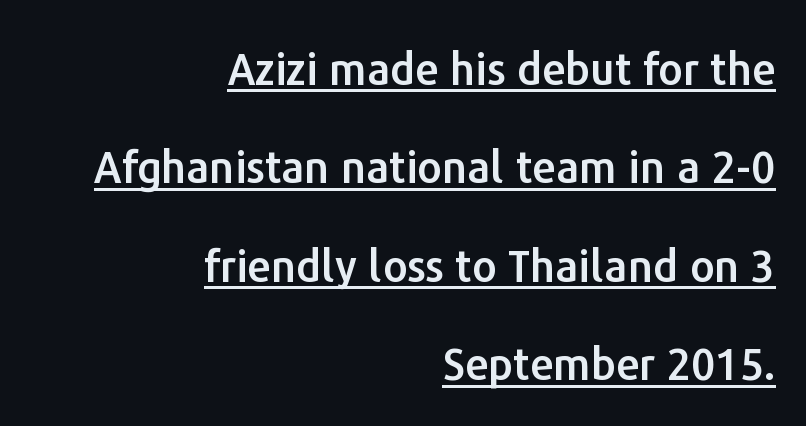
Q: Is the text italic (slanted)? A: No, it is upright.
Q: Is the typeface a serif or a sans-serif typeface? A: Sans-serif.
Q: Is the text underlined? A: Yes.
Q: How is the paragraph aligned? A: Right-aligned.
Q: Is the spacing between letters normal or unusually wide? A: Normal.
Q: Is the spacing between lines tight, normal or loose? A: Loose.
Q: Width (condensed, normal, or wide)? A: Normal.
Q: Stroke contrast? A: Low.
Q: x-height? A: Medium.
Q: Monospaced? A: No.
